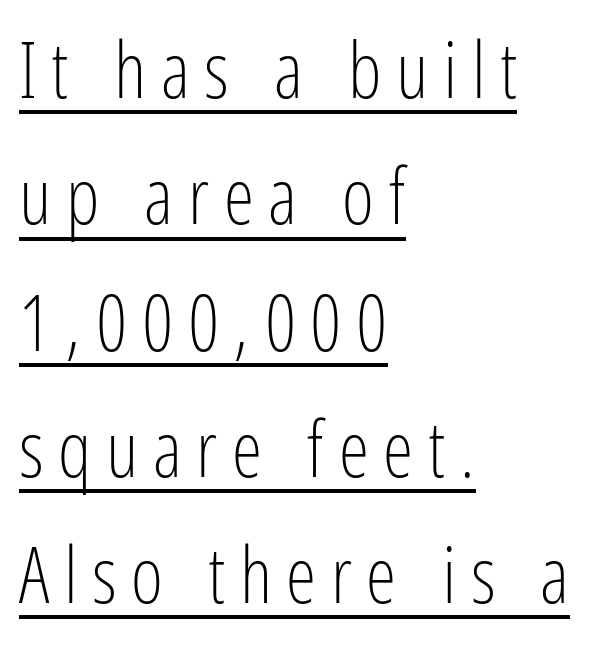
{"serif": "no", "italic": "no", "bold": "no", "weight": "light", "width": "condensed", "stroke_contrast": "low", "x_height": "medium", "monospaced": "no", "underline": "yes", "align": "left", "line_spacing": "normal", "line_spacing_ratio": 1.64, "glyph_px": 77}
